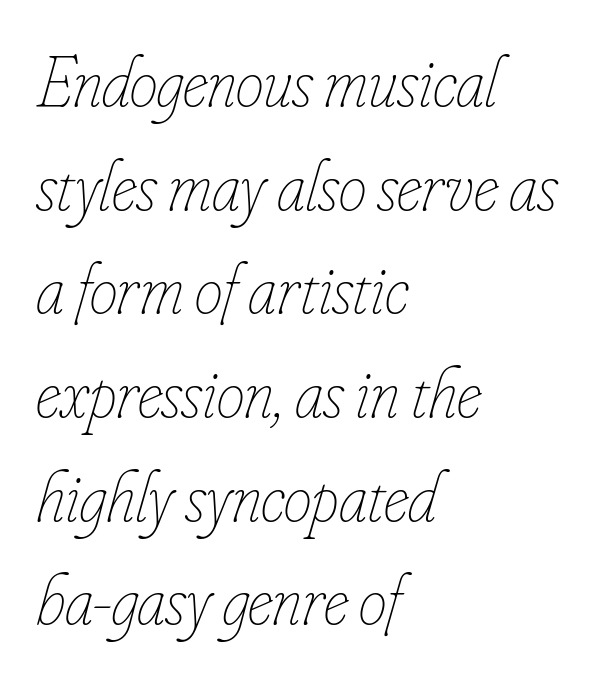
Bold? No — there's no thickening of the strokes. Leftover space on each line is placed entirely after the last word. Varying glyph widths throughout — classic text-font behaviour. What stands out about the letter spacing? Nothing — it is the standard amount. Regular leading. Rule under the text: the space is simply empty.
